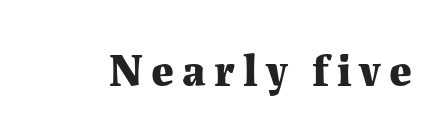
Q: Is the text bold? A: Yes.
Q: Is the text italic (slanted)? A: No, it is upright.
Q: Is the typeface a serif or a sans-serif typeface? A: Serif.
Q: Is the text underlined? A: No.
Q: Width (condensed, normal, or wide)? A: Normal.
Q: Stroke contrast? A: Medium.
Q: x-height? A: Medium.
Q: Monospaced? A: No.
